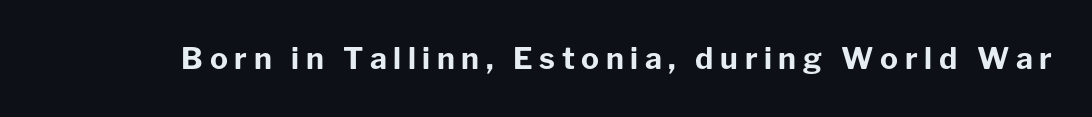
Plain, unruled lines of type. Check where the strokes stop: nothing finishes them off — pure sans. A typesetter would call this proportional, since set widths differ per character. A dark, heavy texture on the line: the type is bold. When letters stand straight like this, we call the style roman or upright. Someone cranked the tracking dial way up on this one.
